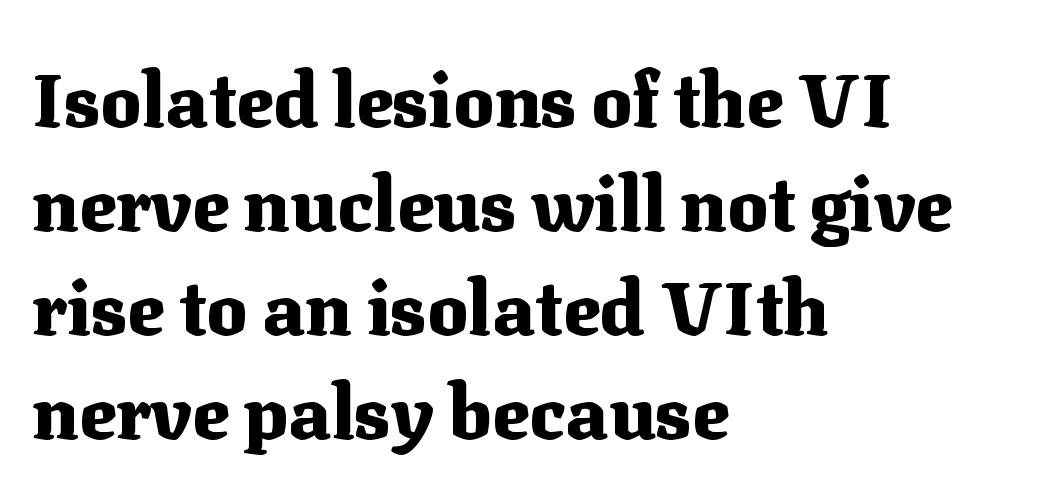
Serif or sans? Serif — the stroke terminals have little feet. Spacing verdict: proportional, widths tailored to each character. Summary of vertical rhythm: regular, with standard interline spacing. The gap between lines stays unmarked. Alignment: flush left. Compared with typical body copy, the letter spacing here is the same.
